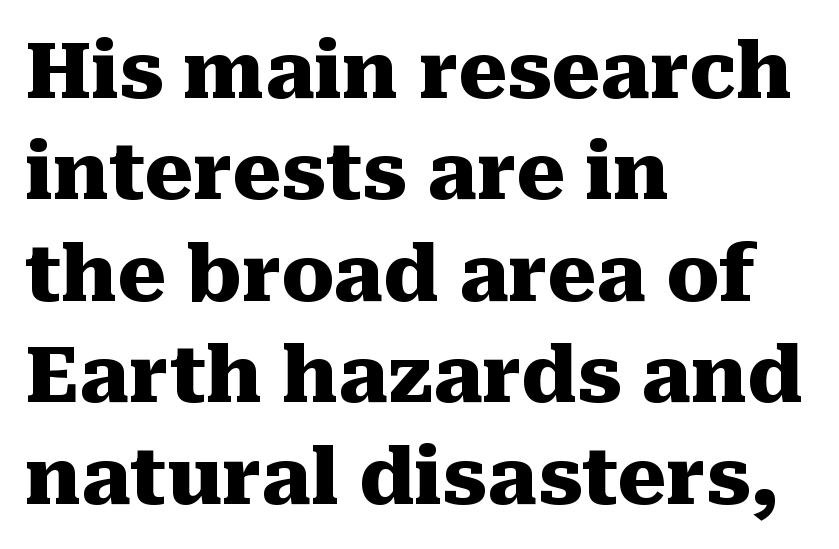
{"serif": "yes", "italic": "no", "bold": "yes", "weight": "heavy", "width": "normal", "stroke_contrast": "medium", "x_height": "medium", "monospaced": "no", "underline": "no", "align": "left", "line_spacing": "normal", "line_spacing_ratio": 1.3, "letter_spacing": "normal", "letter_spacing_em": 0.0, "glyph_px": 78}
